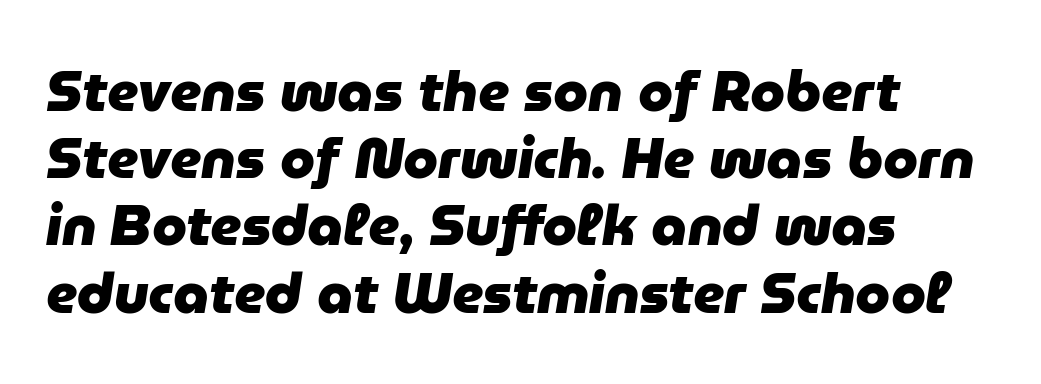
Underline: absent. The face used here is proportionally spaced, like ordinary book or web type. The lines are quadded left. Characters are canted at an angle relative to the baseline's perpendicular. You'd pick this weight for a headline — it's a proper bold.
